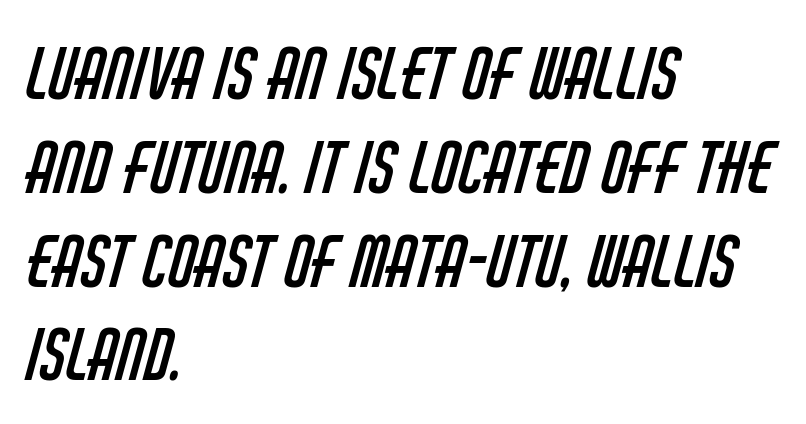
The image shows 70 px regular-weight, condensed sans-serif type; set left-aligned, normal line spacing (1.34x), normal letter spacing, not underlined; low stroke contrast and a large x-height.
